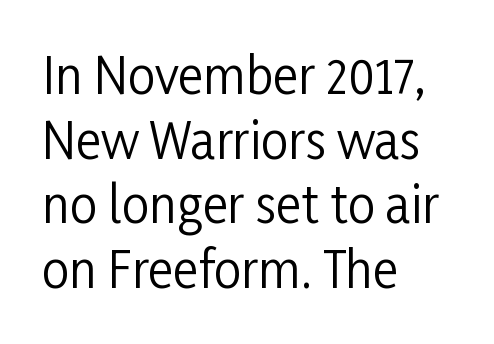
Q: Is the text bold? A: No.
Q: Is the text italic (slanted)? A: No, it is upright.
Q: Is the typeface a serif or a sans-serif typeface? A: Sans-serif.
Q: Is the text underlined? A: No.
Q: How is the paragraph aligned? A: Left-aligned.
Q: Is the spacing between letters normal or unusually wide? A: Normal.
Q: Is the spacing between lines tight, normal or loose? A: Normal.
Q: Width (condensed, normal, or wide)? A: Condensed.
Q: Stroke contrast? A: Low.
Q: x-height? A: Medium.
Q: Monospaced? A: No.
